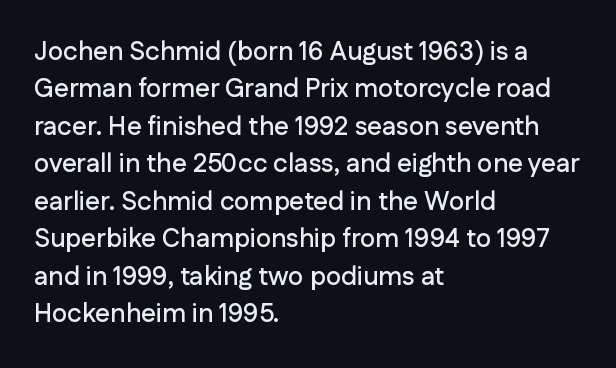
Q: Is the text italic (slanted)? A: No, it is upright.
Q: Is the text underlined? A: No.
Q: How is the paragraph aligned? A: Left-aligned.
Q: Is the spacing between letters normal or unusually wide? A: Normal.
Q: Is the spacing between lines tight, normal or loose? A: Normal.
